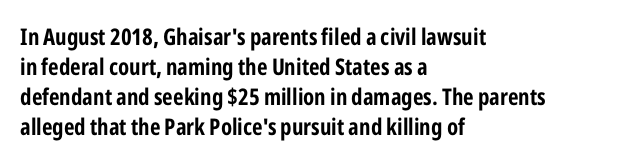
Does extra space separate the letters? No, they use regular spacing. The passage is arranged the way most books set body copy — flush left. Successive baselines arrive at the customary interval. Posture: upright roman. Is the type bold? Yes — the strokes are clearly thick and heavy.
